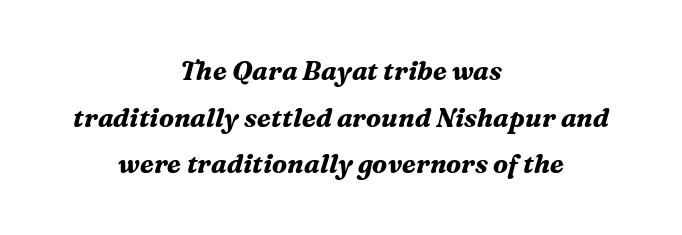
Q: Is the text bold? A: Yes.
Q: Is the text italic (slanted)? A: Yes, it leans right by about 16 degrees.
Q: Is the text underlined? A: No.
Q: How is the paragraph aligned? A: Centered.
Q: Is the spacing between letters normal or unusually wide? A: Normal.
